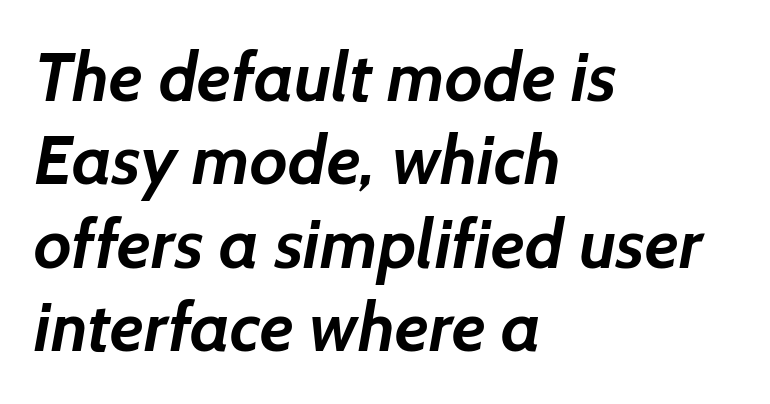
The image shows 69 px semibold sans-serif type; set left-aligned, line spacing 1.21x, normal letter spacing, not underlined; low stroke contrast and a medium x-height.
